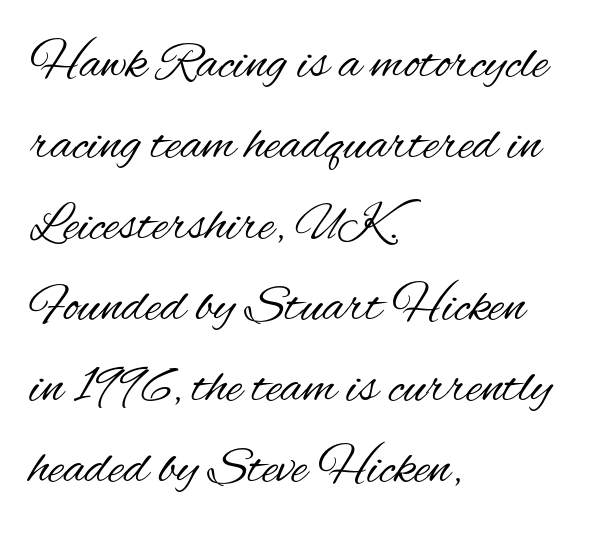
This sample has the flowing, uneven cadence of proportional lettering. This block has exactly the height ordinary leading produces. The typeface chosen for these lines omits serifs. The paragraph shown leans on its left margin.
